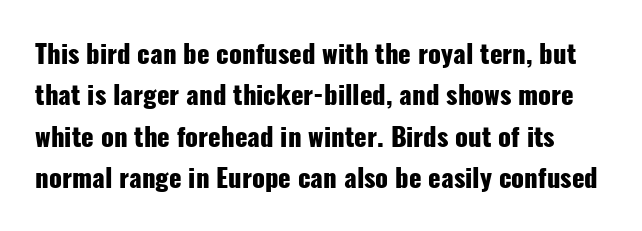
Q: Is the text bold? A: Yes.
Q: Is the text italic (slanted)? A: No, it is upright.
Q: Is the text underlined? A: No.
Q: Is the spacing between letters normal or unusually wide? A: Normal.
Q: Is the spacing between lines tight, normal or loose? A: Normal.
